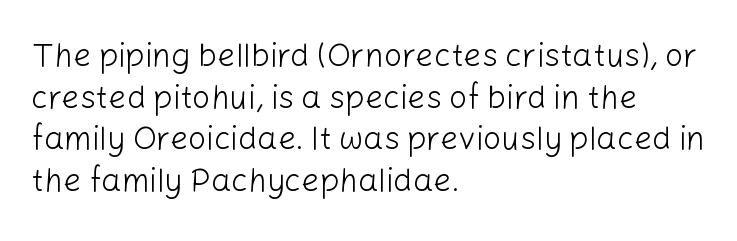
The image shows 32 px light sans-serif type, upright; set left-aligned, normal line spacing (1.3x), normal letter spacing, not underlined; low stroke contrast and a medium x-height.
